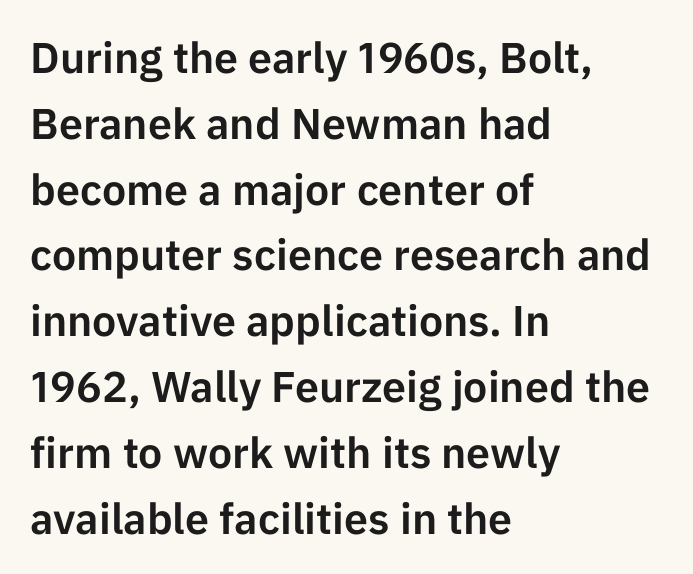
The image shows 43 px sans-serif type, upright; set left-aligned, normal line spacing (1.53x), normal letter spacing, not underlined; low stroke contrast and a medium x-height.
